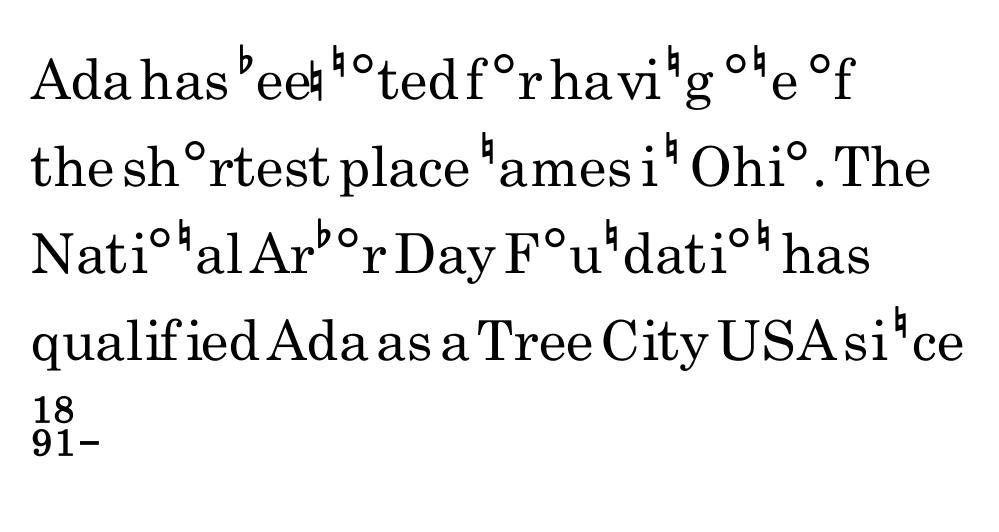
The image shows 55 px regular-weight, condensed sans-serif type, upright; set left-aligned, normal line spacing (1.58x), normal letter spacing, not underlined; low stroke contrast and a small x-height.
